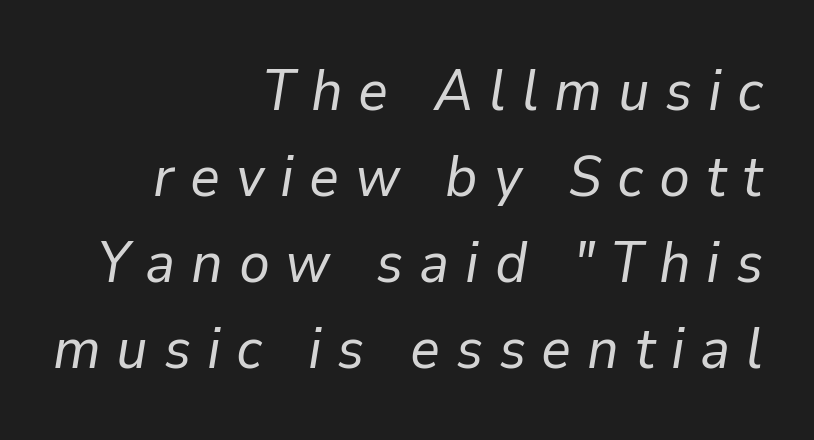
Q: Is the text bold? A: No.
Q: Is the text italic (slanted)? A: Yes, it leans right by about 9 degrees.
Q: Is the text underlined? A: No.
Q: How is the paragraph aligned? A: Right-aligned.
Q: Is the spacing between letters normal or unusually wide? A: Unusually wide.
Q: Is the spacing between lines tight, normal or loose? A: Normal.
Q: Width (condensed, normal, or wide)? A: Normal.
Q: Stroke contrast? A: Low.
Q: x-height? A: Medium.
Q: Monospaced? A: No.
